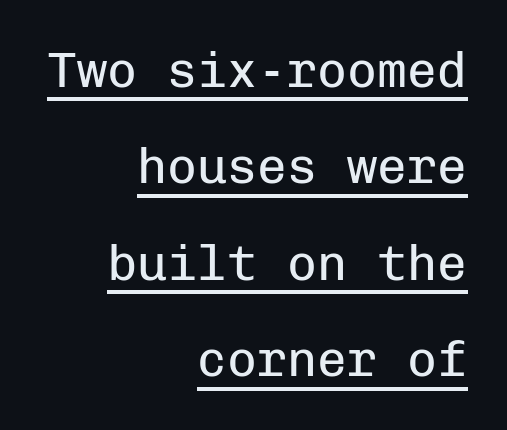
The rag falls on the left side of this text block. Underline: present. The specimen reads as upright at a glance. Quick note: interline space is abundant. The weight tops out at a normal text grade.
